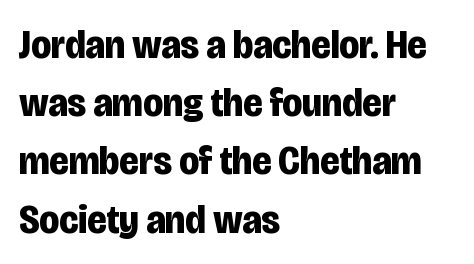
The image shows 41 px bold, condensed sans-serif type, upright; set left-aligned, normal line spacing (1.42x), normal letter spacing, not underlined; low stroke contrast and a large x-height.
